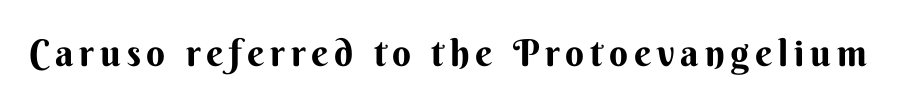
{"serif": "no", "italic": "no", "width": "normal", "stroke_contrast": "medium", "x_height": "small", "monospaced": "no", "underline": "no", "glyph_px": 37}
